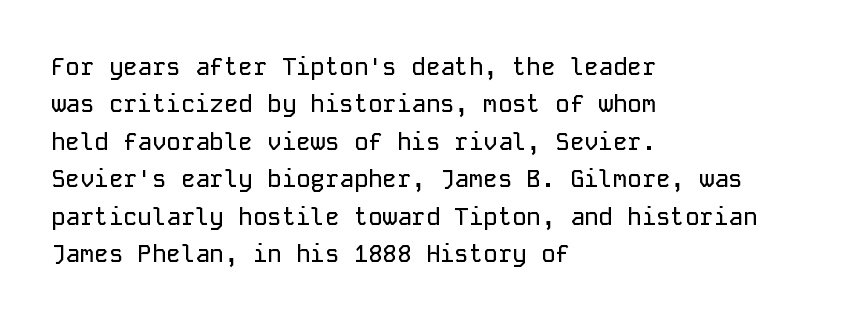
The image shows 24 px text type, upright; set left-aligned, normal line spacing (1.56x), normal letter spacing, not underlined.
